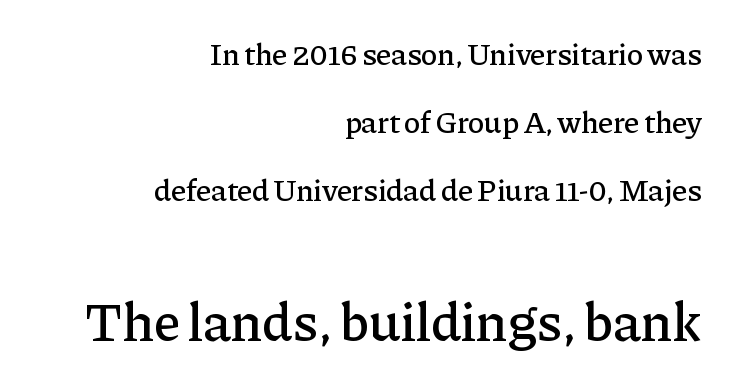
Caption: upper text group reduced, lower text group enlarged. This rendering features lettering with no underline. Observe the serifs anchoring each vertical stroke in this sample. The setting favours the right margin, as signatures and pull-quotes sometimes do.
